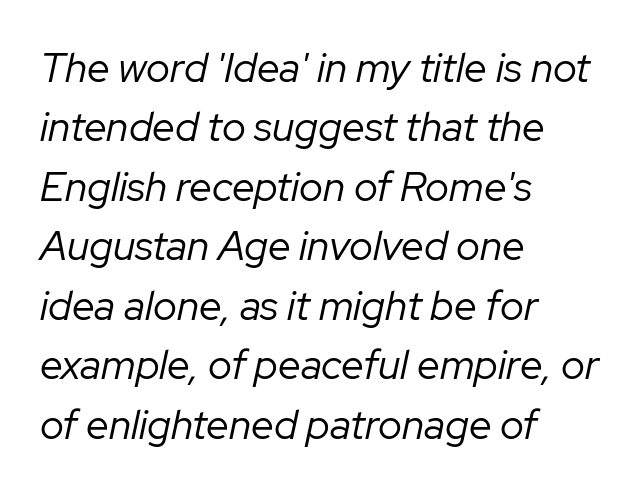
These lines are rendered in a variable-pitch font. Compared with typical body copy, the letter spacing here is the same. A typesetter would call this leading conventional body-copy spacing. No word sits above an underline.
